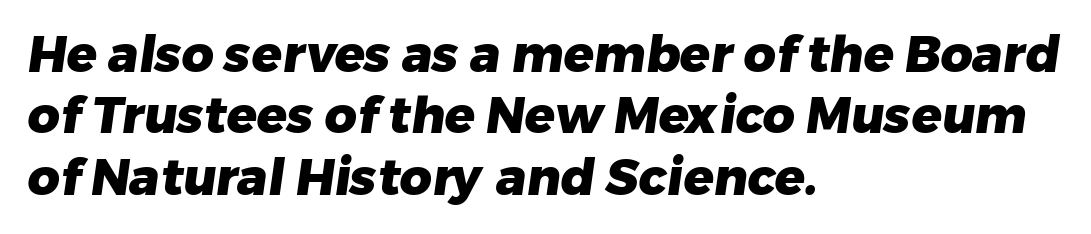
{"serif": "no", "bold": "yes", "weight": "heavy", "width": "normal", "stroke_contrast": "low", "x_height": "medium", "monospaced": "no", "underline": "no", "align": "left", "line_spacing_ratio": 1.23, "letter_spacing": "normal", "letter_spacing_em": 0.0, "glyph_px": 50}
